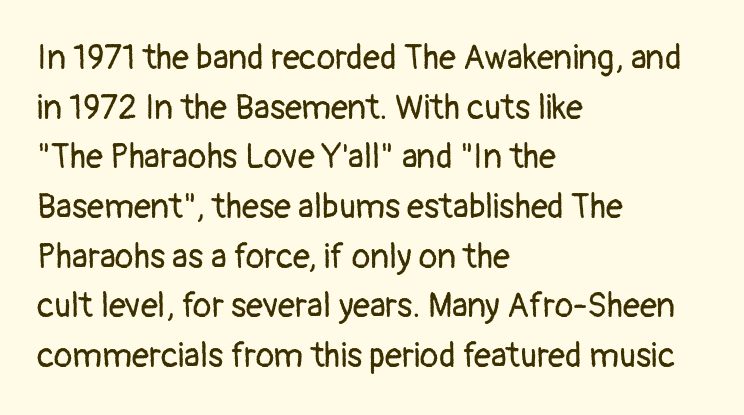
The image shows 34 px regular-weight sans-serif type, upright; set left-aligned, normal line spacing (1.46x), normal letter spacing, not underlined; low stroke contrast and a medium x-height.
